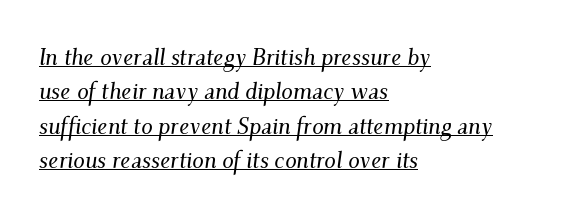
A student would call this left alignment; a typographer would say flush left, rag right. This sample uses plain, unmodified letter spacing. These characters rest on top of a visible drawn line. The letters are slanted; this is an italic face.
